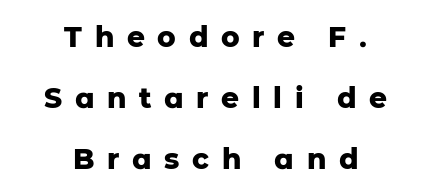
{"serif": "no", "italic": "no", "bold": "yes", "weight": "heavy", "width": "normal", "stroke_contrast": "low", "x_height": "medium", "monospaced": "no", "underline": "no", "align": "center", "line_spacing": "loose", "line_spacing_ratio": 2.17, "letter_spacing": "wide", "letter_spacing_em": 0.45, "glyph_px": 28}
